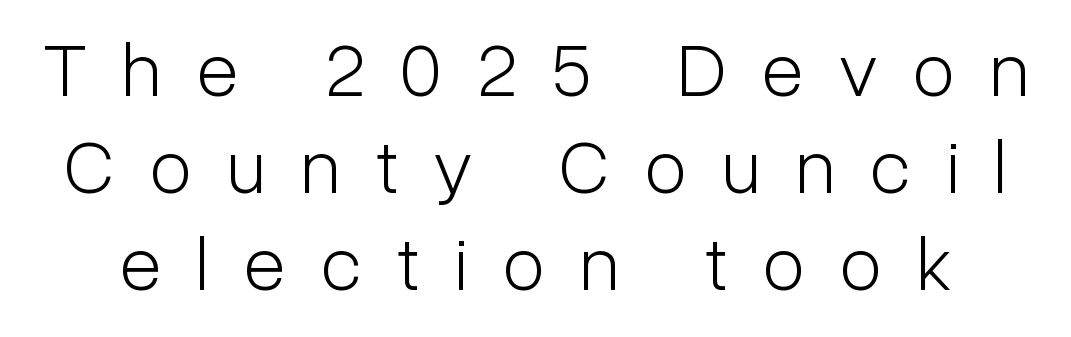
Baseline-to-baseline distance is the conventional proportion of letter height. Clear beneath every line of the passage. The weight would be labelled regular, book, light, or lighter still. A roman cut, with each character standing at attention. Caption: expanded tracking, letters set apart. The passage shown is typed in a proportional face where columns would drift.
